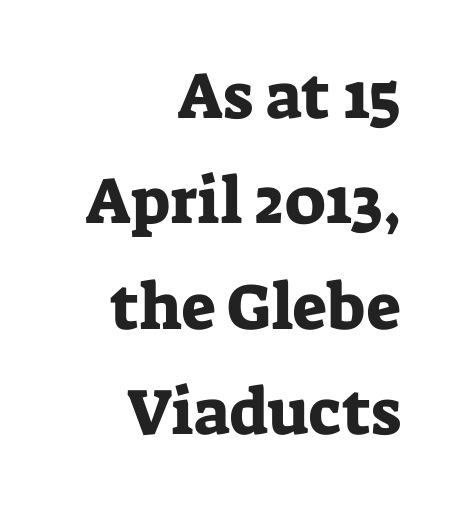
Q: Is the text italic (slanted)? A: No, it is upright.
Q: Is the typeface a serif or a sans-serif typeface? A: Serif.
Q: Is the text underlined? A: No.
Q: How is the paragraph aligned? A: Right-aligned.
Q: Is the spacing between letters normal or unusually wide? A: Normal.
Q: Is the spacing between lines tight, normal or loose? A: Normal.
Q: Width (condensed, normal, or wide)? A: Normal.
Q: Stroke contrast? A: Low.
Q: x-height? A: Medium.
Q: Monospaced? A: No.
